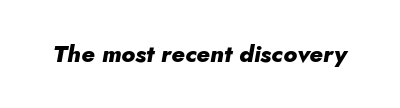
Quick note: underline off. The font is running at its bold setting. Nothing unusual about the tracking: characters are spaced as the font intends. Compared with ordinary roman type, these characters are visibly tilted.
